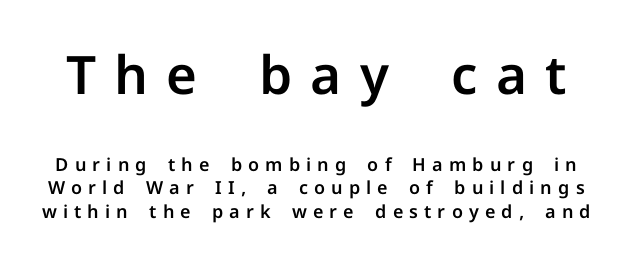
Observe the absence of serifs on each vertical stroke in this sample. Notice how descenders clear the ascenders below comfortably — that's standard leading. Looks like regular typesetting: each glyph gets only the width it needs. The upper block of text is set noticeably larger than the block beneath it. The letters stand upright; this is a roman face. Compared with typical body copy, the letter spacing here is much looser.
